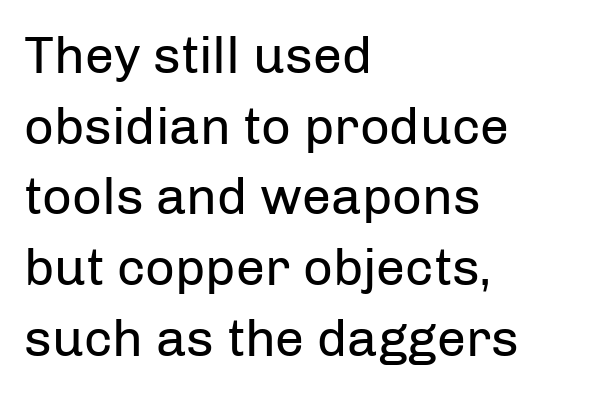
The image shows 52 px regular-weight sans-serif type, upright; set left-aligned, normal line spacing (1.36x), normal letter spacing, not underlined; low stroke contrast and a medium x-height.
